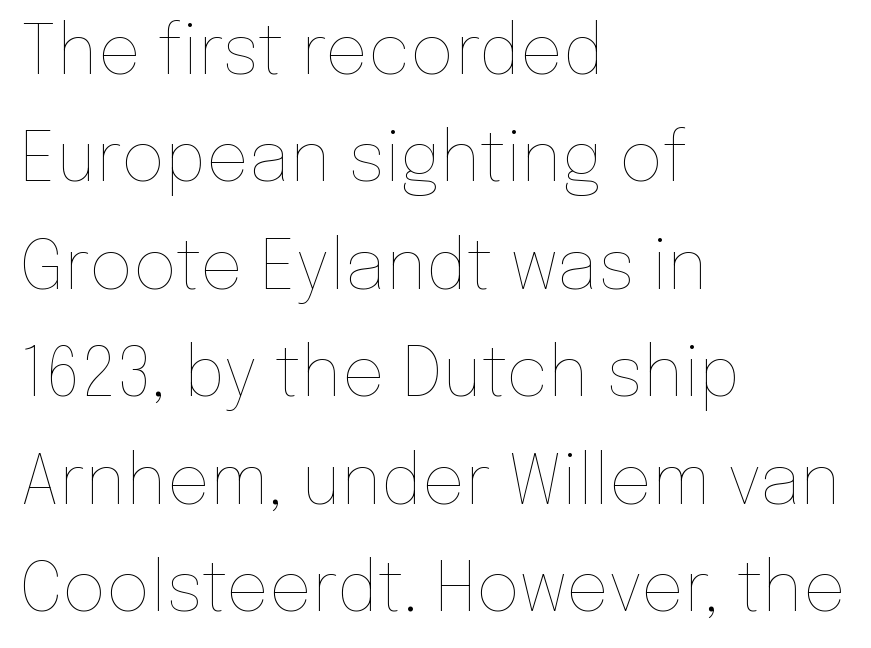
These lines were composed using upright roman letters. The rows are spaced the way most documents space them. You could not count columns in this text — the font is proportionally spaced. The face used here is rendered with its standard letterfit. Any mark beneath the type? The region is blank. A light-to-regular cut is what we see here.
